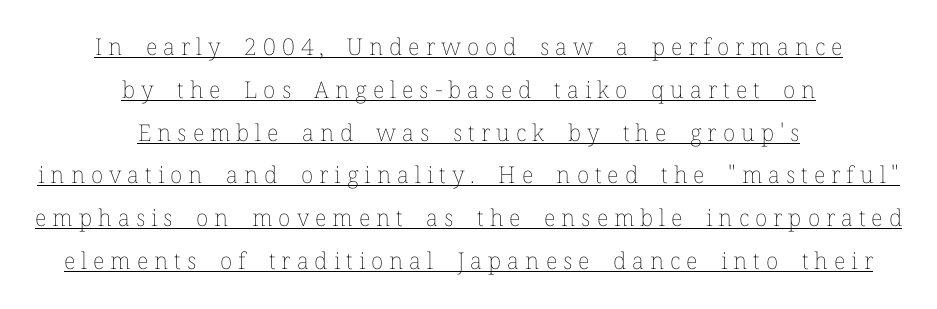
Is there any slant? The stems are plumb. A baseline rule has been typeset under these characters. The passage shown is not bold in any degree. Each word looks stretched out because of the extra space between its letters.
